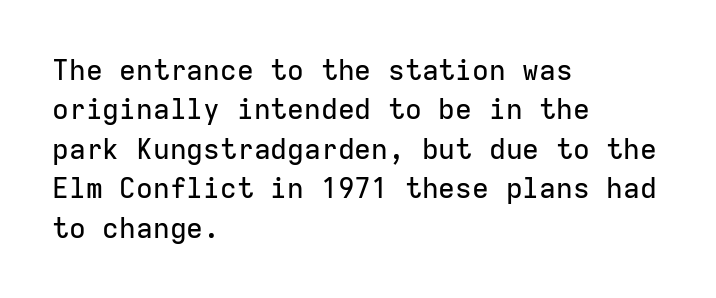
Q: Is the text italic (slanted)? A: No, it is upright.
Q: Is the typeface a serif or a sans-serif typeface? A: Sans-serif.
Q: Is the text underlined? A: No.
Q: How is the paragraph aligned? A: Left-aligned.
Q: Is the spacing between letters normal or unusually wide? A: Normal.
Q: Is the spacing between lines tight, normal or loose? A: Normal.
Q: Width (condensed, normal, or wide)? A: Normal.
Q: Stroke contrast? A: Low.
Q: x-height? A: Medium.
Q: Monospaced? A: Yes.
